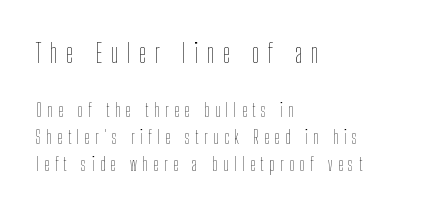
The image shows 27 px text type, upright; set left-aligned, normal line spacing (1.52x), unusually wide letter spacing (+0.31 em), not underlined; the first (top) block is 1.5x larger.
